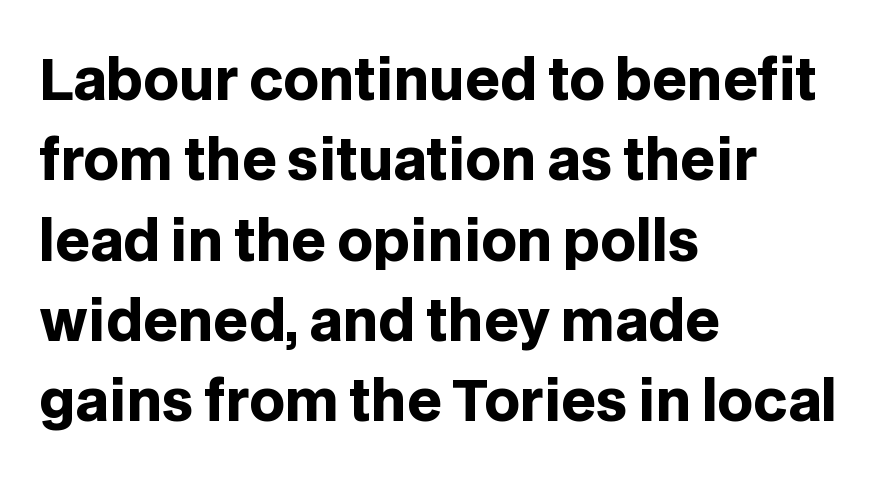
The image shows 55 px heavy sans-serif type, upright; set left-aligned, normal line spacing (1.46x), normal letter spacing, not underlined; low stroke contrast and a large x-height.
